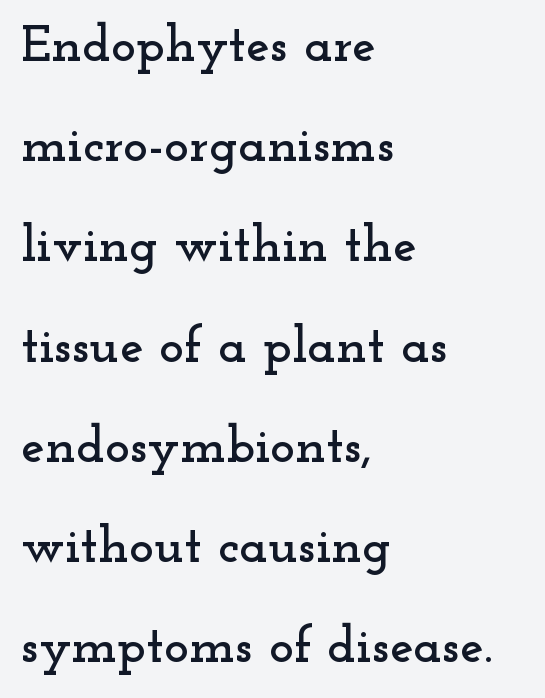
Q: Is the text italic (slanted)? A: No, it is upright.
Q: Is the typeface a serif or a sans-serif typeface? A: Serif.
Q: Is the text underlined? A: No.
Q: How is the paragraph aligned? A: Left-aligned.
Q: Is the spacing between letters normal or unusually wide? A: Normal.
Q: Width (condensed, normal, or wide)? A: Wide.
Q: Stroke contrast? A: Low.
Q: x-height? A: Small.
Q: Monospaced? A: No.
